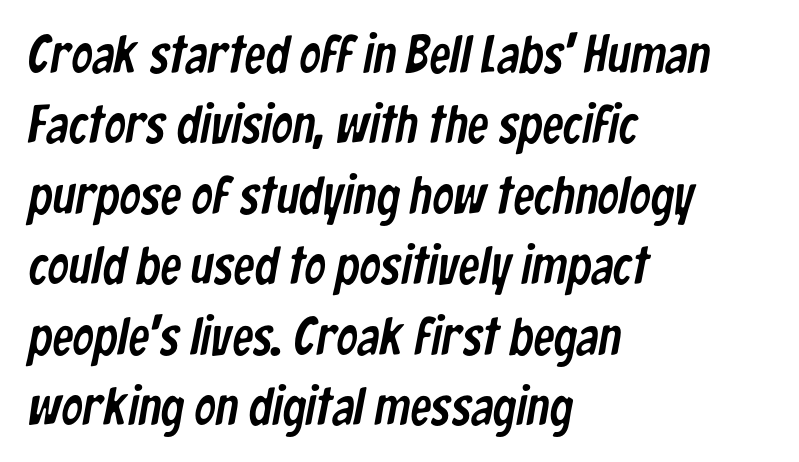
Q: Is the typeface a serif or a sans-serif typeface? A: Sans-serif.
Q: Is the text underlined? A: No.
Q: How is the paragraph aligned? A: Left-aligned.
Q: Is the spacing between letters normal or unusually wide? A: Normal.
Q: Is the spacing between lines tight, normal or loose? A: Normal.
Q: Width (condensed, normal, or wide)? A: Condensed.
Q: Stroke contrast? A: Low.
Q: x-height? A: Medium.
Q: Monospaced? A: No.
